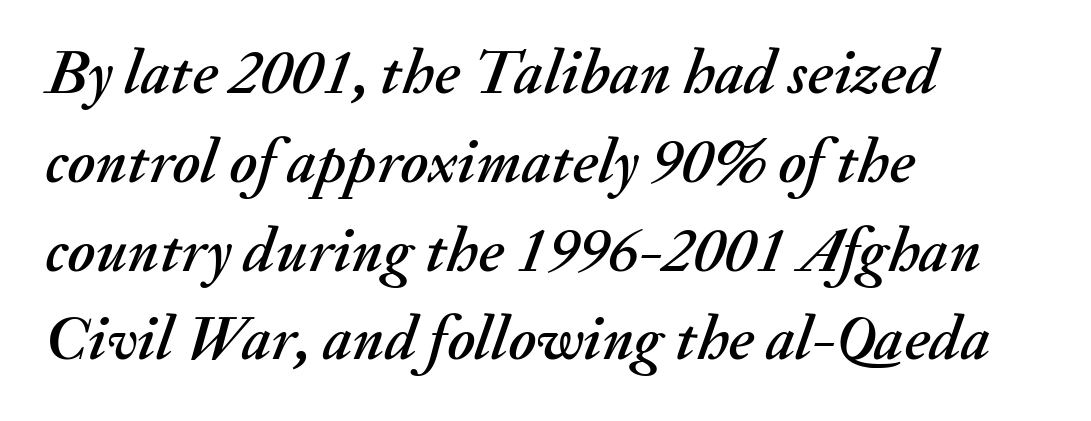
The image shows 63 px text type, italic (leaning right); set left-aligned, normal line spacing (1.41x), normal letter spacing, not underlined; medium stroke contrast and a small x-height.
